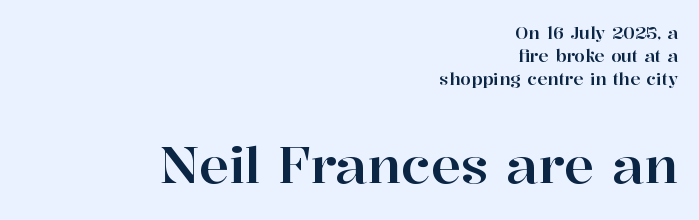
Leading matches the norm, producing a regular column. The line texture is even and compact thanks to regular tracking. Typographically, this falls in the serif category. The rendering uses natural spacing where letterforms have individual widths. The lettering stays uniformly vertical, giving the passage a roman look. The block sitting lower on the canvas is the one with enlarged characters.
